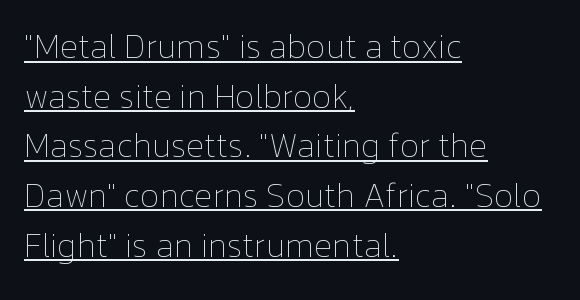
Q: Is the text bold? A: No.
Q: Is the text italic (slanted)? A: No, it is upright.
Q: Is the text underlined? A: Yes.
Q: How is the paragraph aligned? A: Left-aligned.
Q: Is the spacing between letters normal or unusually wide? A: Normal.
Q: Is the spacing between lines tight, normal or loose? A: Normal.
Q: Width (condensed, normal, or wide)? A: Normal.
Q: Stroke contrast? A: Low.
Q: x-height? A: Medium.
Q: Monospaced? A: No.
